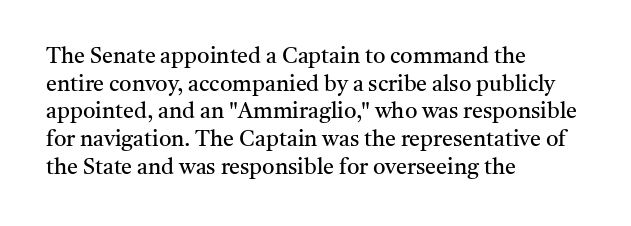
The typeface has the unassuming heft of standard copy or less. Vertical strokes here are truly vertical. A clean baseline with only descenders dipping below it. Default kerning and tracking; the words read as compact shapes.
